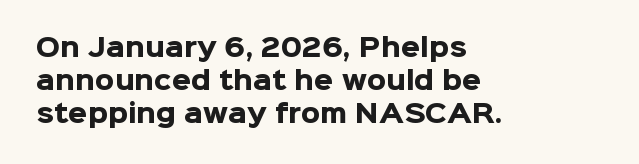
Q: Is the text bold? A: Yes.
Q: Is the text italic (slanted)? A: No, it is upright.
Q: Is the text underlined? A: No.
Q: How is the paragraph aligned? A: Left-aligned.
Q: Is the spacing between letters normal or unusually wide? A: Normal.
Q: Is the spacing between lines tight, normal or loose? A: Normal.
